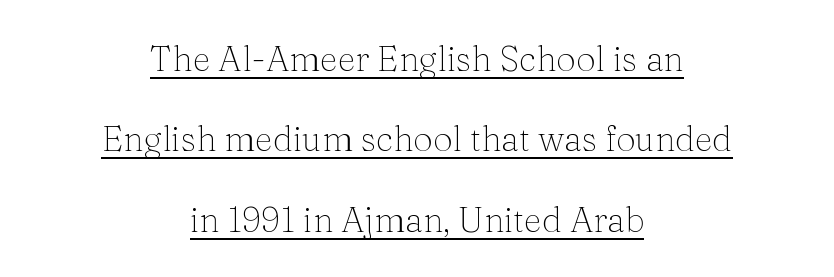
The words here are underlined. A quiet, ordinary-to-light weight characterises the typeface. The rendering uses natural spacing where letterforms have individual widths. Baseline-to-baseline distance is far greater than the letter height.
